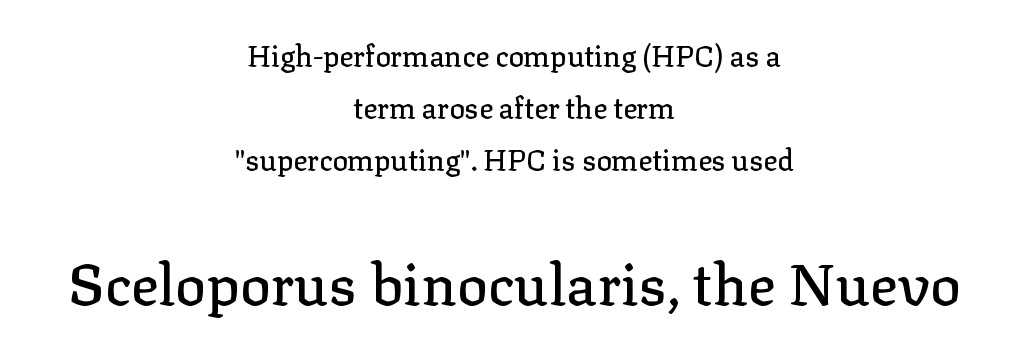
The image shows 58 px serif type, upright; set centered, line spacing 1.79x, normal letter spacing, not underlined; the second (bottom) block is 2.0x larger; low stroke contrast and a medium x-height.
